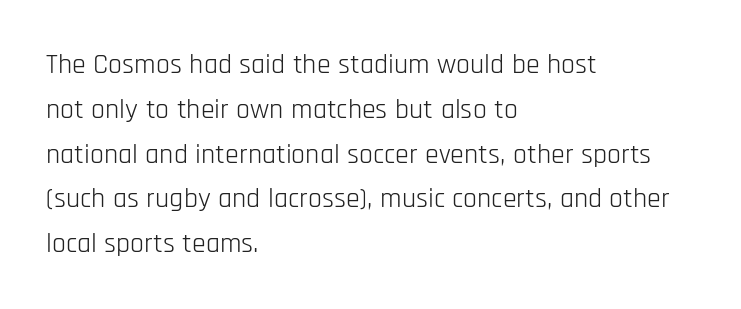
This sample keeps an unexceptional amount of space between lines. The typography opts for an upright posture over an oblique one. The rendering uses natural spacing where letterforms have individual widths. The zone under the glyphs is completely vacant. Letter spacing: default. A student would call this left alignment; a typographer would say flush left, rag right.
